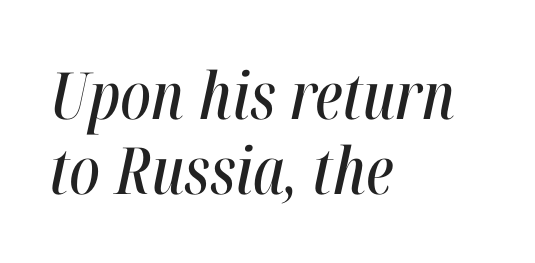
{"italic": "yes", "lean": "right", "slant_degrees": 12, "width": "condensed", "stroke_contrast": "high", "x_height": "medium", "monospaced": "no", "underline": "no", "align": "left", "line_spacing": "tight", "line_spacing_ratio": 1.15, "letter_spacing": "normal", "letter_spacing_em": 0.0, "glyph_px": 65}
